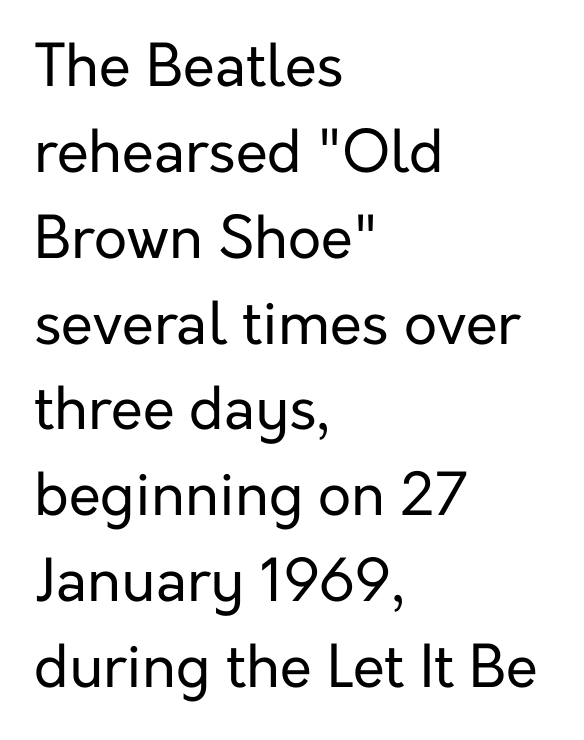
Q: Is the text bold? A: No.
Q: Is the text italic (slanted)? A: No, it is upright.
Q: Is the typeface a serif or a sans-serif typeface? A: Sans-serif.
Q: Is the text underlined? A: No.
Q: How is the paragraph aligned? A: Left-aligned.
Q: Is the spacing between letters normal or unusually wide? A: Normal.
Q: Is the spacing between lines tight, normal or loose? A: Normal.
Q: Width (condensed, normal, or wide)? A: Normal.
Q: Stroke contrast? A: Low.
Q: x-height? A: Medium.
Q: Monospaced? A: No.
